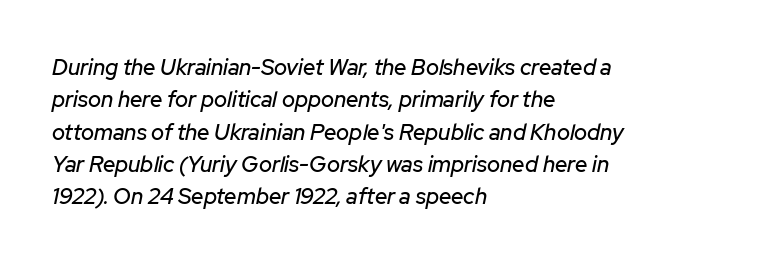
{"italic": "yes", "lean": "right", "slant_degrees": 12, "underline": "no", "align": "left", "line_spacing": "normal", "line_spacing_ratio": 1.47, "letter_spacing": "normal", "letter_spacing_em": 0.0, "glyph_px": 22}
